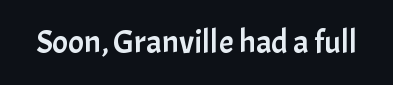
Is the letter spacing exaggerated? No — it looks like the ordinary default. A clean baseline with only descenders dipping below it. Is this a sans? Yes — the strokes have no serifs. Character widths vary here, with narrow letters taking less room than wide ones. Unlike italic type, these characters show no tilt at all.
